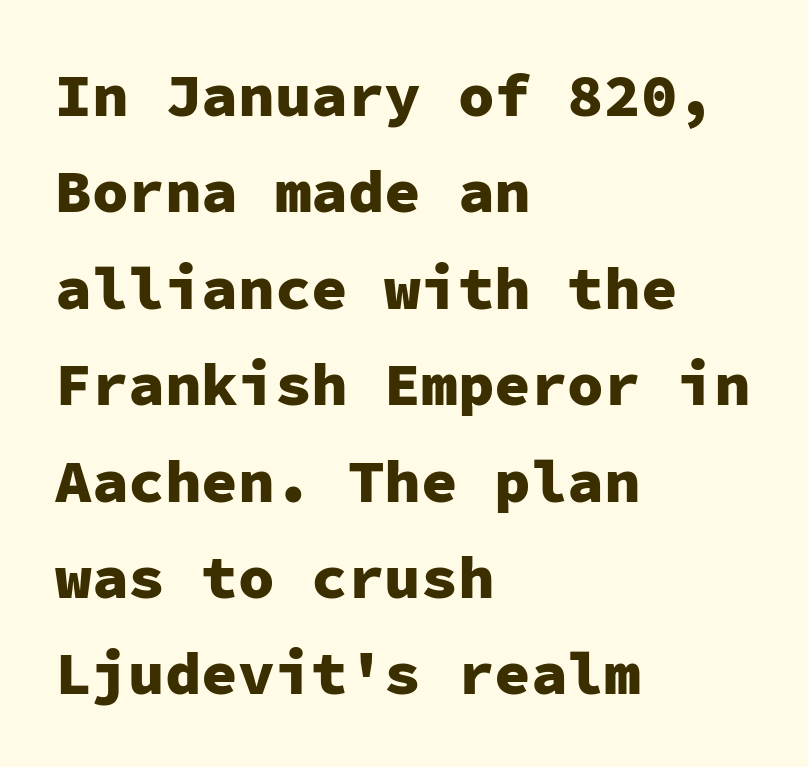
Q: Is the text bold? A: Yes.
Q: Is the text italic (slanted)? A: No, it is upright.
Q: Is the typeface a serif or a sans-serif typeface? A: Sans-serif.
Q: Is the text underlined? A: No.
Q: How is the paragraph aligned? A: Left-aligned.
Q: Is the spacing between letters normal or unusually wide? A: Normal.
Q: Is the spacing between lines tight, normal or loose? A: Normal.
Q: Width (condensed, normal, or wide)? A: Normal.
Q: Stroke contrast? A: Low.
Q: x-height? A: Medium.
Q: Monospaced? A: Yes.
